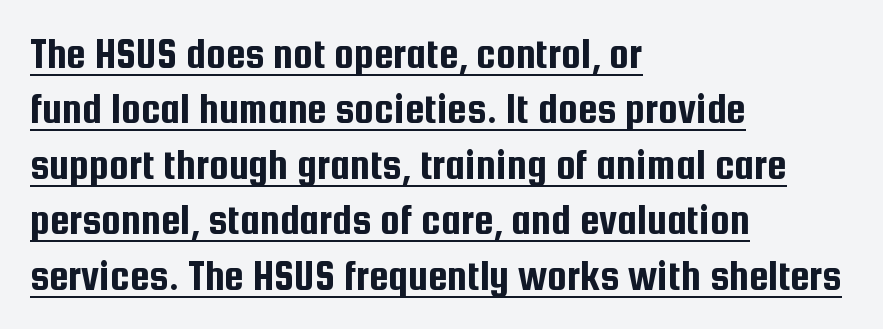
{"serif": "no", "italic": "no", "width": "condensed", "stroke_contrast": "low", "x_height": "medium", "monospaced": "no", "underline": "yes", "align": "left", "line_spacing": "normal", "line_spacing_ratio": 1.26, "letter_spacing": "normal", "letter_spacing_em": 0.0, "glyph_px": 44}
